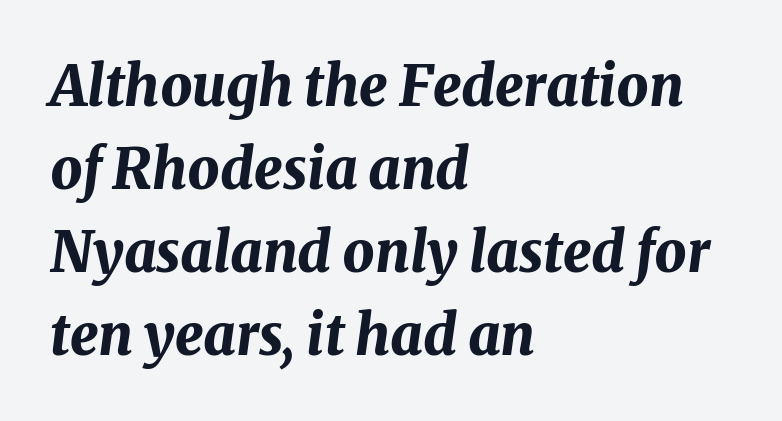
Horizontal alignment here is leftward, the default for most running prose. This sample uses plain, unmodified letter spacing. The passage shown is emphatically bold. The letters advance in unequal steps, a hallmark of proportional type. Rows of type keep a routine distance in the vertical direction.
